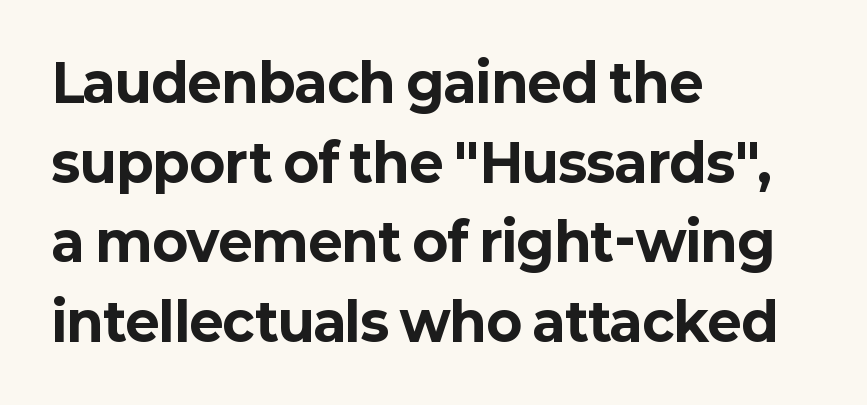
The image shows 52 px bold sans-serif type, upright; set left-aligned, normal line spacing (1.53x), normal letter spacing, not underlined; low stroke contrast and a medium x-height.
